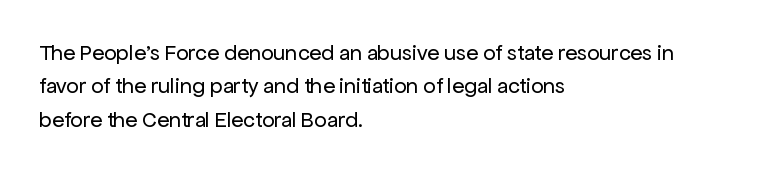
{"italic": "no", "bold": "no", "underline": "no", "align": "left", "line_spacing": "normal", "line_spacing_ratio": 1.52, "letter_spacing": "normal", "letter_spacing_em": 0.0, "glyph_px": 22}
